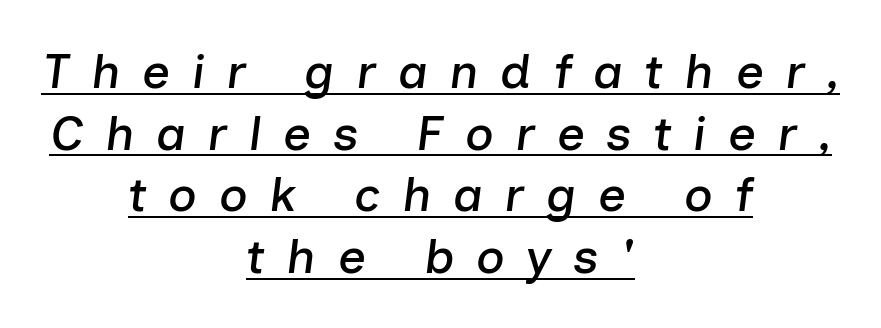
Q: Is the text italic (slanted)? A: Yes, it leans right by about 7 degrees.
Q: Is the text underlined? A: Yes.
Q: How is the paragraph aligned? A: Centered.
Q: Is the spacing between letters normal or unusually wide? A: Unusually wide.
Q: Is the spacing between lines tight, normal or loose? A: Normal.
Q: Width (condensed, normal, or wide)? A: Normal.
Q: Stroke contrast? A: Low.
Q: x-height? A: Medium.
Q: Monospaced? A: No.
